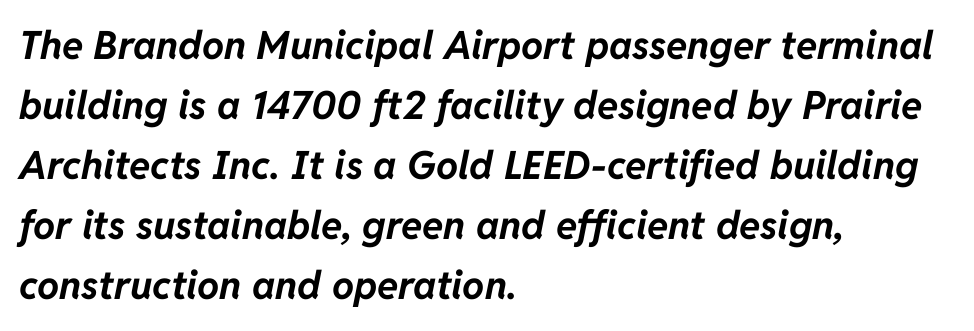
The image shows 39 px bold type, italic (leaning right); set left-aligned, normal line spacing (1.54x), normal letter spacing, not underlined; low stroke contrast and a medium x-height.
